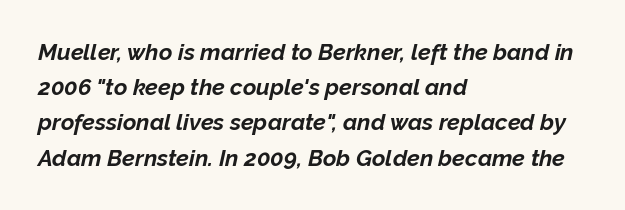
{"italic": "yes", "lean": "right", "slant_degrees": 12, "bold": "yes", "underline": "no", "align": "left", "line_spacing": "normal", "line_spacing_ratio": 1.53, "letter_spacing": "normal", "letter_spacing_em": 0.0, "glyph_px": 23}
